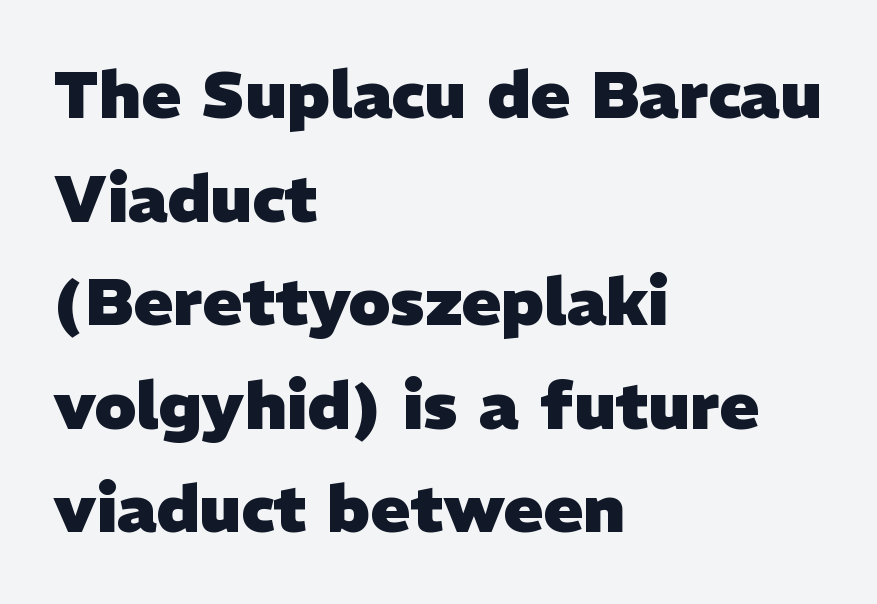
The image shows 66 px heavy sans-serif type; set left-aligned, normal line spacing (1.57x), normal letter spacing, not underlined; low stroke contrast and a medium x-height.
